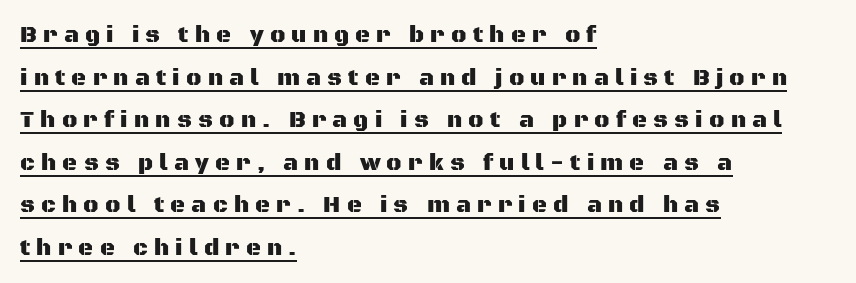
The image shows 23 px text type, upright; set left-aligned, line spacing 1.85x, unusually wide letter spacing (+0.27 em), underlined.
